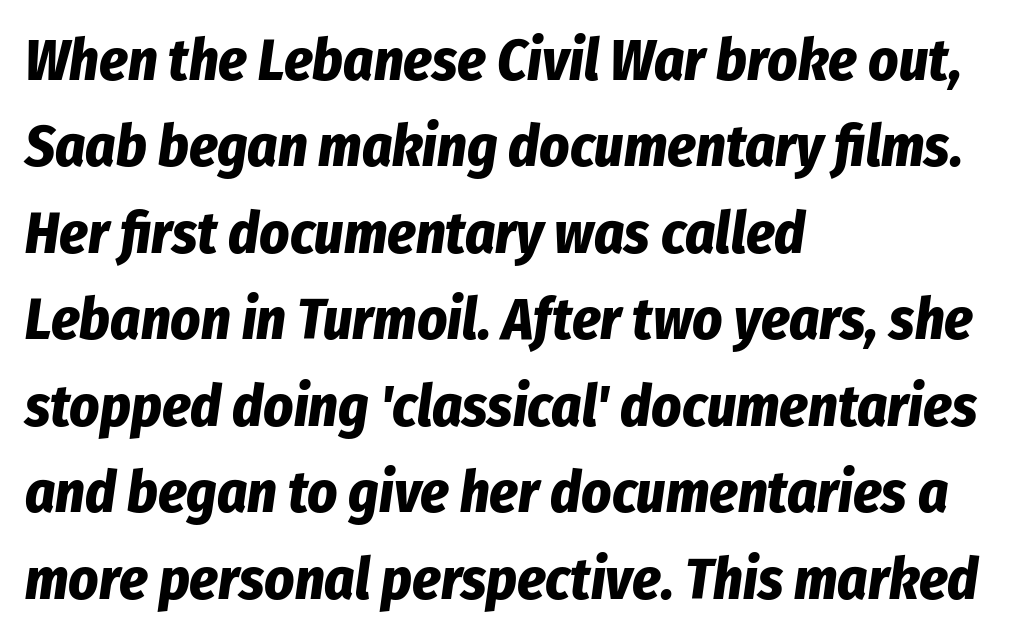
{"italic": "yes", "lean": "right", "slant_degrees": 8, "bold": "yes", "weight": "bold", "width": "condensed", "stroke_contrast": "low", "x_height": "medium", "monospaced": "no", "underline": "no", "align": "left", "line_spacing": "normal", "line_spacing_ratio": 1.49, "letter_spacing": "normal", "letter_spacing_em": 0.0, "glyph_px": 58}
